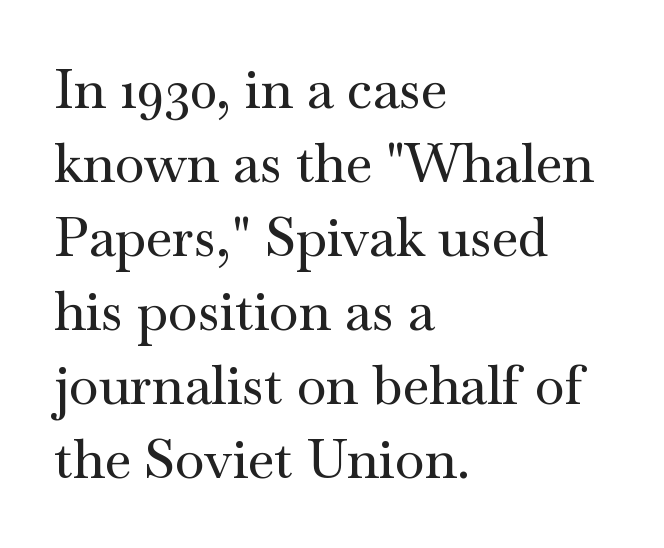
The image shows 54 px wide serif type, upright; set left-aligned, normal line spacing (1.37x), normal letter spacing, not underlined; medium stroke contrast and a small x-height.
